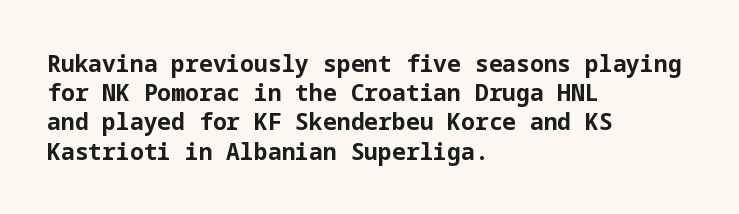
Q: Is the text bold? A: Yes.
Q: Is the text italic (slanted)? A: No, it is upright.
Q: Is the text underlined? A: No.
Q: How is the paragraph aligned? A: Left-aligned.
Q: Is the spacing between letters normal or unusually wide? A: Normal.
Q: Is the spacing between lines tight, normal or loose? A: Normal.
